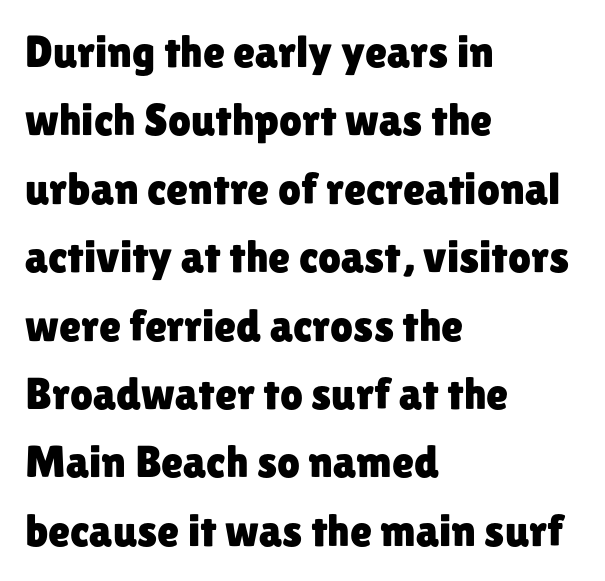
The image shows 45 px sans-serif type, upright; set left-aligned, normal line spacing (1.52x), normal letter spacing, not underlined; low stroke contrast and a medium x-height.
